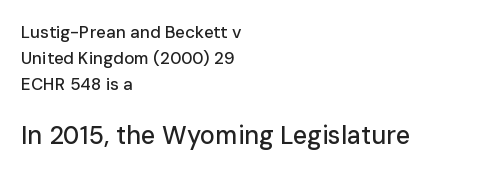
{"italic": "no", "underline": "no", "align": "left", "line_spacing": "normal", "line_spacing_ratio": 1.52, "letter_spacing": "normal", "letter_spacing_em": 0.0, "larger_block": "second", "size_ratio": 1.47, "glyph_px": 25}
